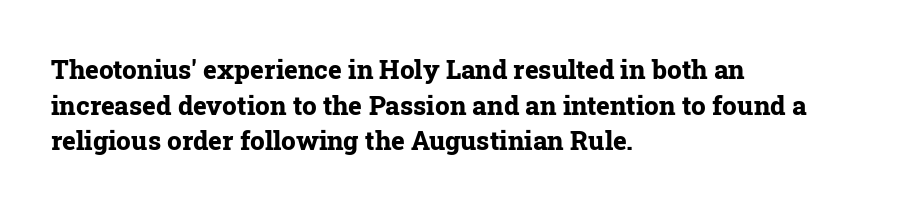
{"italic": "no", "bold": "yes", "underline": "no", "align": "left", "line_spacing": "normal", "line_spacing_ratio": 1.37, "letter_spacing": "normal", "letter_spacing_em": 0.0, "glyph_px": 26}
